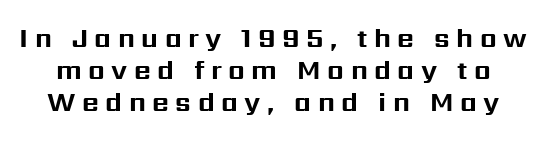
{"italic": "no", "bold": "yes", "underline": "no", "line_spacing_ratio": 1.24, "letter_spacing": "wide", "letter_spacing_em": 0.25, "glyph_px": 26}
